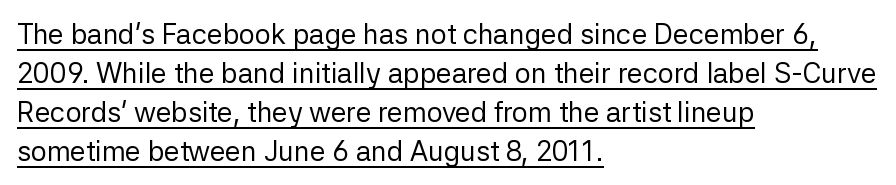
The image shows 28 px regular-weight sans-serif type, upright; set left-aligned, normal line spacing (1.39x), normal letter spacing, underlined; low stroke contrast and a medium x-height.
